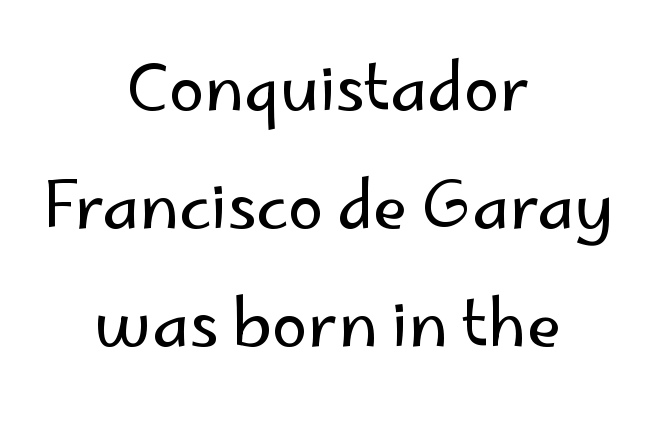
The image shows 64 px regular-weight sans-serif type, upright; set centered, line spacing 1.84x, normal letter spacing, not underlined; low stroke contrast and a small x-height.
